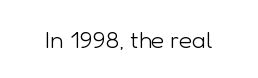
Only glyphs here, with clear space below each row. Notice how the stems are strictly vertical — no italics here. Between one letter and the next there's only the usual sliver of space. Is this a heavy cut? Hardly; it is regular or lighter.
